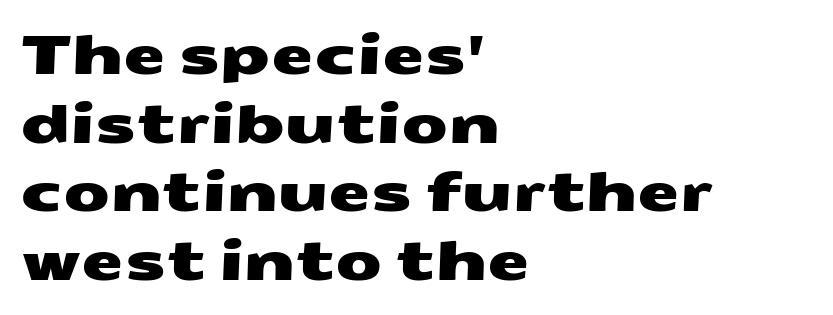
{"serif": "no", "width": "wide", "stroke_contrast": "medium", "x_height": "medium", "monospaced": "no", "underline": "no", "align": "left", "line_spacing": "normal", "line_spacing_ratio": 1.27, "letter_spacing": "normal", "letter_spacing_em": 0.0, "glyph_px": 54}
